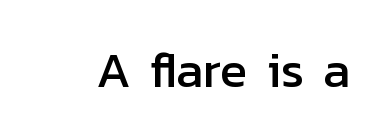
Q: Is the text italic (slanted)? A: No, it is upright.
Q: Is the typeface a serif or a sans-serif typeface? A: Sans-serif.
Q: Is the text underlined? A: No.
Q: Is the spacing between letters normal or unusually wide? A: Normal.
Q: Width (condensed, normal, or wide)? A: Normal.
Q: Stroke contrast? A: Low.
Q: x-height? A: Medium.
Q: Monospaced? A: No.
